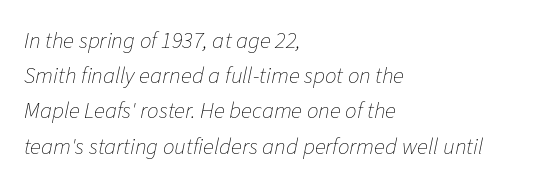
Horizontal bands of white between lines are of average thickness. The text carries the slant typical of an italic or oblique font. Plain, unruled lines of type. Observe the ordinary spacing: letters are neighbours, not strangers.
